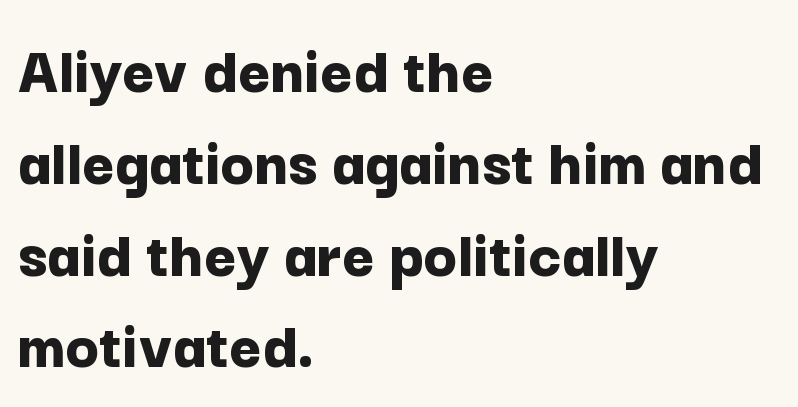
Q: Is the text bold? A: Yes.
Q: Is the text italic (slanted)? A: No, it is upright.
Q: Is the typeface a serif or a sans-serif typeface? A: Sans-serif.
Q: Is the text underlined? A: No.
Q: How is the paragraph aligned? A: Left-aligned.
Q: Is the spacing between letters normal or unusually wide? A: Normal.
Q: Is the spacing between lines tight, normal or loose? A: Normal.
Q: Width (condensed, normal, or wide)? A: Normal.
Q: Stroke contrast? A: Low.
Q: x-height? A: Medium.
Q: Monospaced? A: No.
